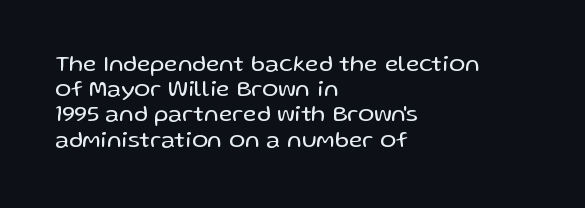
Q: Is the text bold? A: No.
Q: Is the text italic (slanted)? A: No, it is upright.
Q: Is the text underlined? A: No.
Q: How is the paragraph aligned? A: Left-aligned.
Q: Is the spacing between letters normal or unusually wide? A: Normal.
Q: Is the spacing between lines tight, normal or loose? A: Tight.
